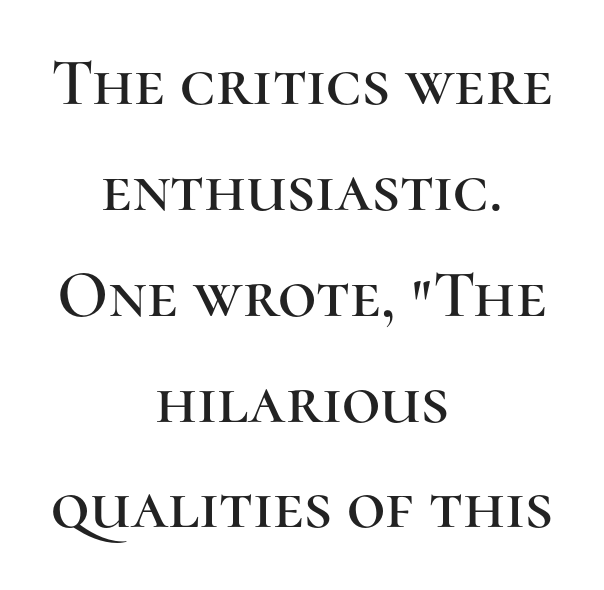
{"serif": "yes", "italic": "no", "width": "normal", "stroke_contrast": "high", "x_height": "medium", "monospaced": "no", "underline": "no", "align": "center", "line_spacing": "normal", "line_spacing_ratio": 1.58, "letter_spacing": "normal", "letter_spacing_em": 0.0, "glyph_px": 67}
